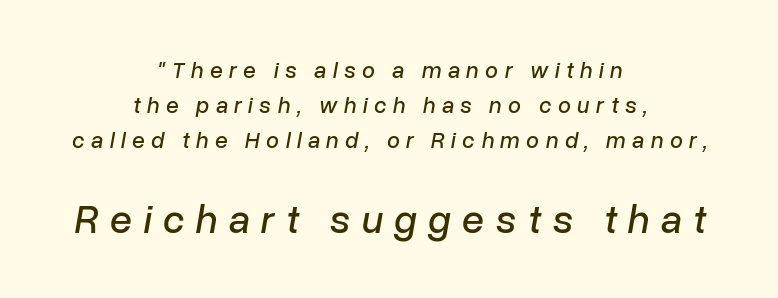
{"italic": "yes", "lean": "right", "slant_degrees": 10, "width": "normal", "stroke_contrast": "low", "x_height": "medium", "monospaced": "no", "underline": "no", "align": "center", "line_spacing": "normal", "line_spacing_ratio": 1.52, "letter_spacing": "wide", "letter_spacing_em": 0.28, "larger_block": "second", "size_ratio": 1.74, "glyph_px": 40}
